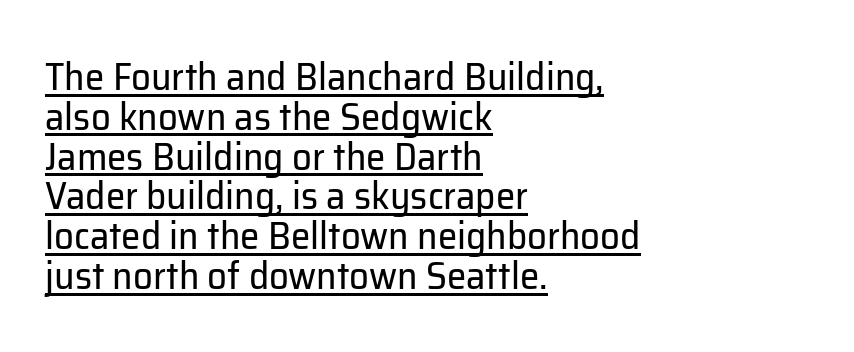
You could barely slide anything between these rows. Serifs: no, the terminals of the letterforms are clean. Line beginnings align vertically; line endings do not. A typographer would call this underscored text. The axis of the letterforms is exactly vertical. The type is set solid horizontally, with unmodified tracking.
